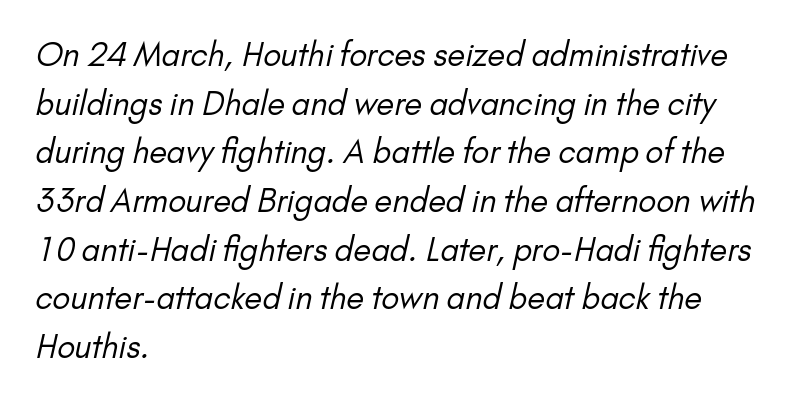
Proportional: the letters do not fall into vertical columns. Glance below the letters and you will spot only blank space. Each letter's strokes conclude bluntly, with no projecting serifs. A typesetter would call this leading conventional body-copy spacing.
